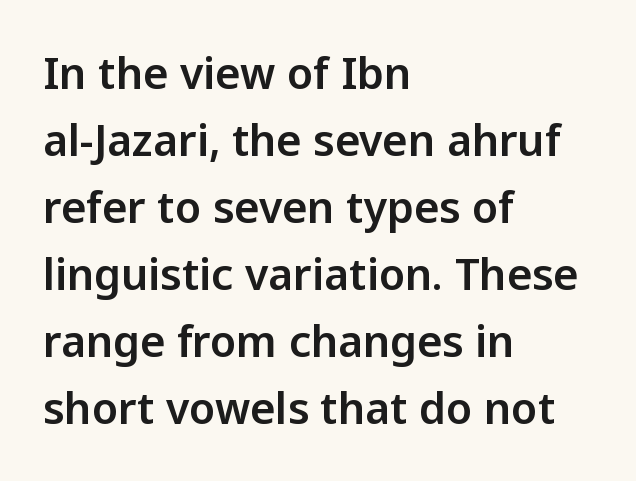
Q: Is the text italic (slanted)? A: No, it is upright.
Q: Is the typeface a serif or a sans-serif typeface? A: Sans-serif.
Q: Is the text underlined? A: No.
Q: How is the paragraph aligned? A: Left-aligned.
Q: Is the spacing between letters normal or unusually wide? A: Normal.
Q: Is the spacing between lines tight, normal or loose? A: Normal.
Q: Width (condensed, normal, or wide)? A: Normal.
Q: Stroke contrast? A: Low.
Q: x-height? A: Medium.
Q: Monospaced? A: No.
